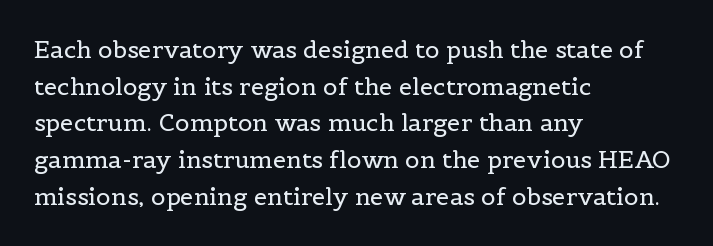
Q: Is the text bold? A: No.
Q: Is the text italic (slanted)? A: No, it is upright.
Q: Is the text underlined? A: No.
Q: How is the paragraph aligned? A: Left-aligned.
Q: Is the spacing between letters normal or unusually wide? A: Normal.
Q: Is the spacing between lines tight, normal or loose? A: Normal.
